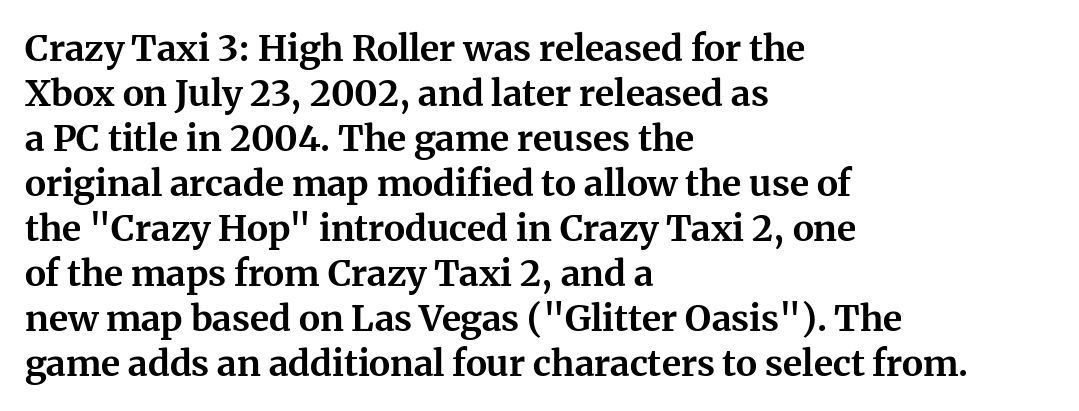
Does the copy run flush right? No — it runs flush left. Does extra space separate the letters? No, they use regular spacing. The lines sit at an ordinary, default distance from one another. Weight check: bold — yes, fully.
